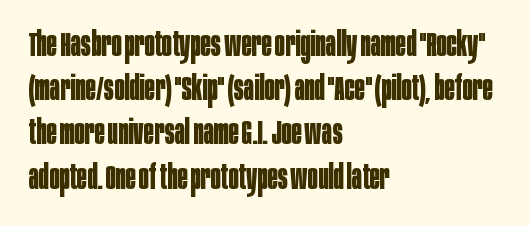
Each row of text sits above clean, open space. Look at the bottom of the vertical strokes: they stop flat, with no serifs. If you drew a line through each stem, it would be perfectly vertical. How heavy is the stroke? Heavy — this is a bold.
